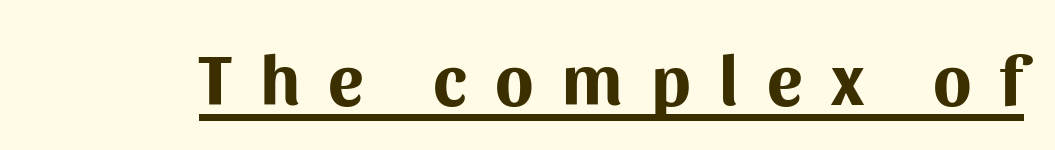
{"serif": "no", "italic": "no", "bold": "yes", "weight": "bold", "width": "normal", "stroke_contrast": "medium", "x_height": "medium", "monospaced": "no", "underline": "yes", "letter_spacing": "wide", "letter_spacing_em": 0.4, "glyph_px": 71}
